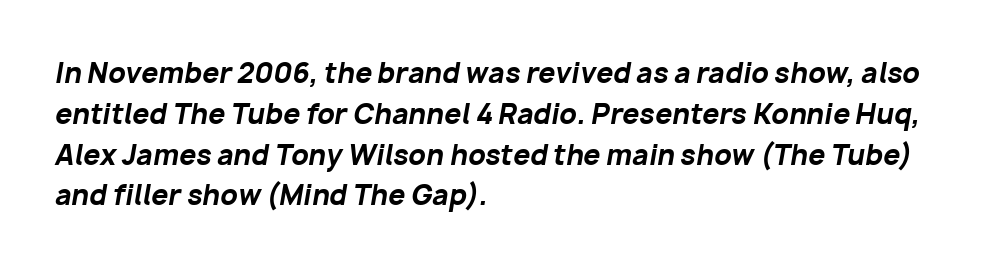
Spacing between characters is what you'd get straight out of the box. Caption: bold face, heavy strokes. Compared with ordinary roman type, these characters are visibly tilted. The gap between lines stays unmarked. Baseline-to-baseline distance is the conventional proportion of letter height.
